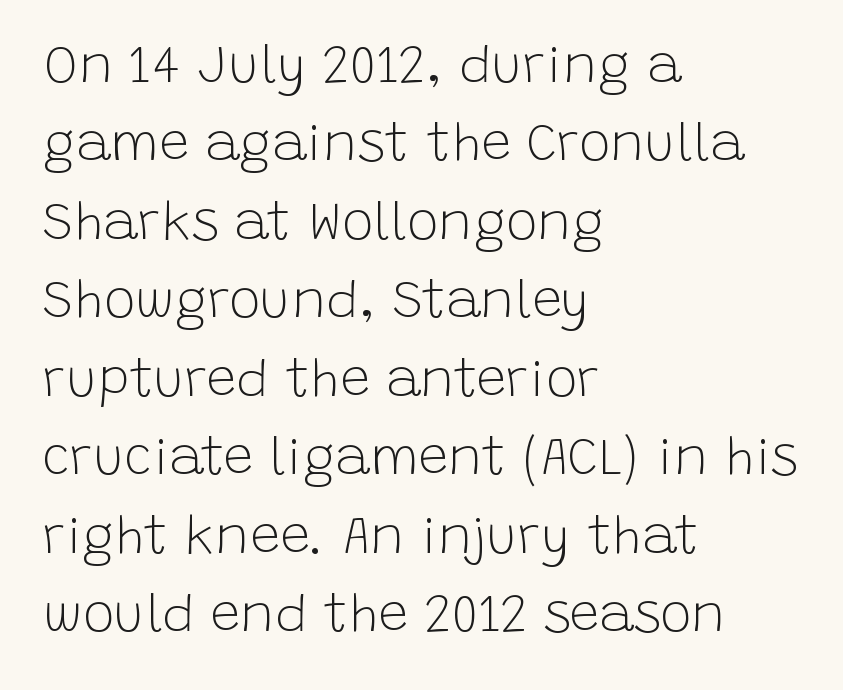
The passage shown is not underscored anywhere. Observe the ordinary spacing: letters are neighbours, not strangers. Horizontally, the lines are justified to the leading edge only. The axis of the letterforms is exactly vertical. These lines are rendered in a variable-pitch font.
